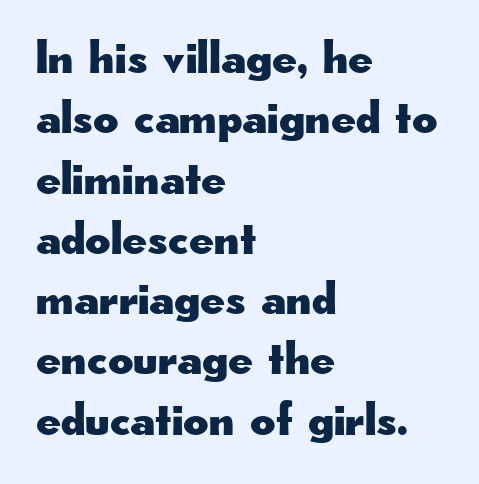
Left-aligned paragraph, ragged on the right. This sample uses a sans-serif face. The letters advance in unequal steps, a hallmark of proportional type. Designer's note — italics off, roman on.
